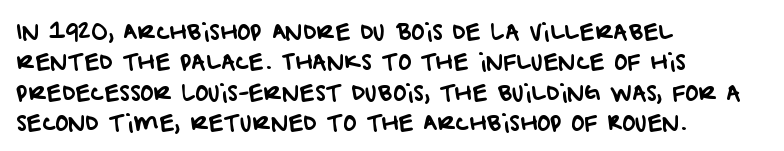
The image shows 22 px text type; set left-aligned, normal line spacing (1.38x), normal letter spacing, not underlined.
